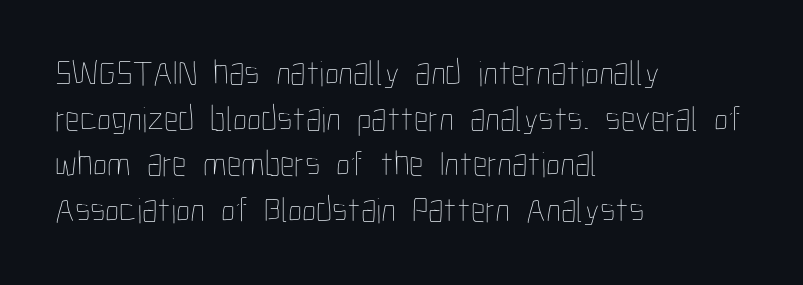
{"italic": "no", "bold": "no", "weight": "thin", "width": "condensed", "stroke_contrast": "low", "x_height": "medium", "monospaced": "no", "underline": "no", "align": "left", "line_spacing": "normal", "line_spacing_ratio": 1.27, "letter_spacing": "normal", "letter_spacing_em": 0.0, "glyph_px": 36}
